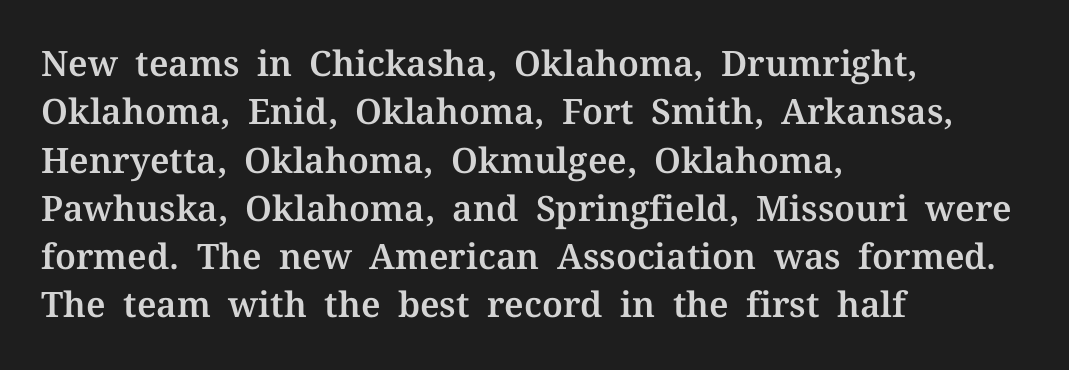
The image shows 35 px serif type, upright; set left-aligned, normal line spacing (1.38x), normal letter spacing, not underlined; medium stroke contrast and a medium x-height.
